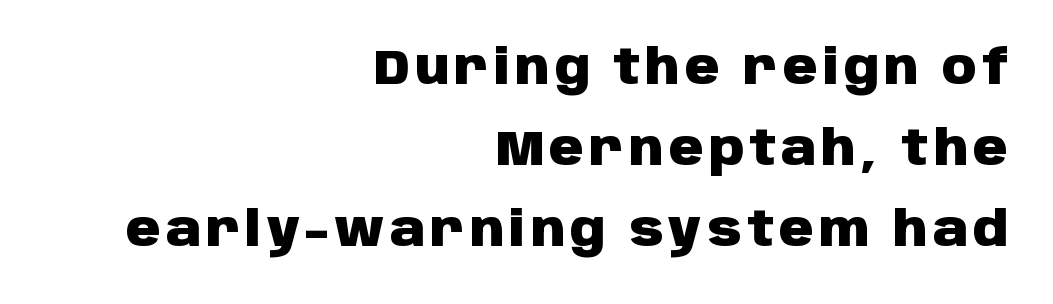
Q: Is the text bold? A: Yes.
Q: Is the text italic (slanted)? A: No, it is upright.
Q: Is the typeface a serif or a sans-serif typeface? A: Sans-serif.
Q: Is the text underlined? A: No.
Q: How is the paragraph aligned? A: Right-aligned.
Q: Is the spacing between lines tight, normal or loose? A: Normal.
Q: Width (condensed, normal, or wide)? A: Normal.
Q: Stroke contrast? A: Low.
Q: x-height? A: Large.
Q: Monospaced? A: No.
